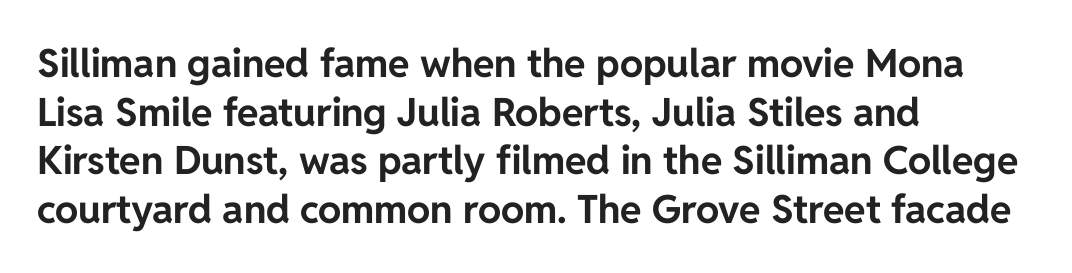
The image shows 39 px bold sans-serif type, upright; set left-aligned, normal line spacing (1.25x), normal letter spacing, not underlined; low stroke contrast and a medium x-height.
